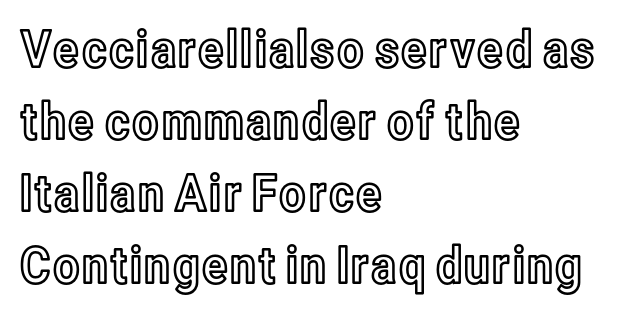
Q: Is the text italic (slanted)? A: No, it is upright.
Q: Is the text underlined? A: No.
Q: How is the paragraph aligned? A: Left-aligned.
Q: Is the spacing between letters normal or unusually wide? A: Normal.
Q: Is the spacing between lines tight, normal or loose? A: Normal.
Q: Width (condensed, normal, or wide)? A: Condensed.
Q: x-height? A: Medium.
Q: Monospaced? A: No.
